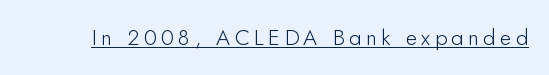
The image shows 22 px text type, upright; set unusually wide letter spacing (+0.2 em), underlined.
